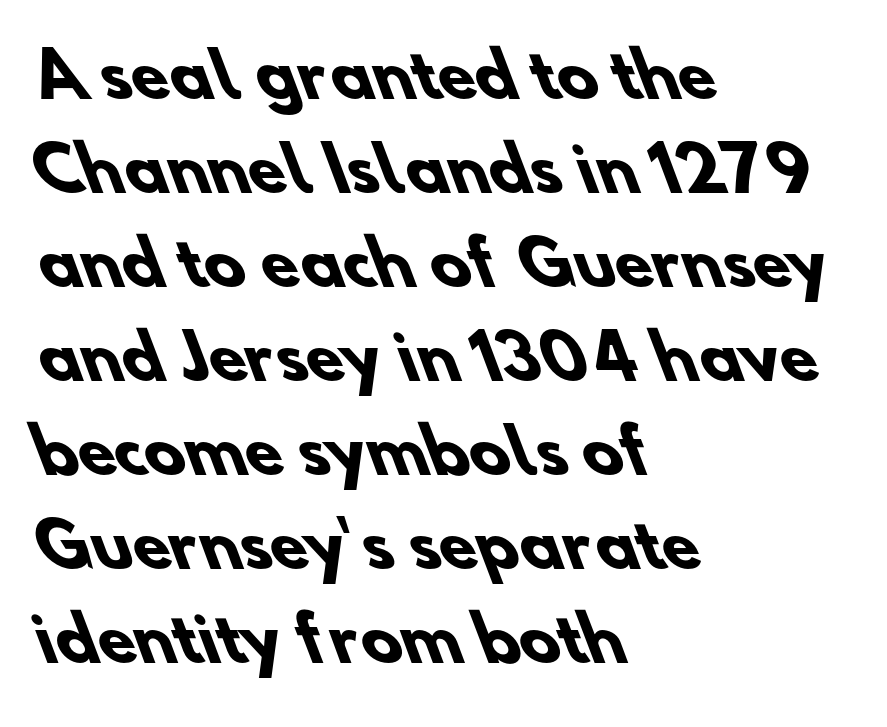
Think of a printed novel: that variable character pitch is what you see here. The area under the type is left untouched. Between one letter and the next there's only the usual sliver of space. One glance says typical: line gaps are just what's usual. Nope, no serifs anywhere on these letters. Every letter is thick-stroked: bold, no question.
